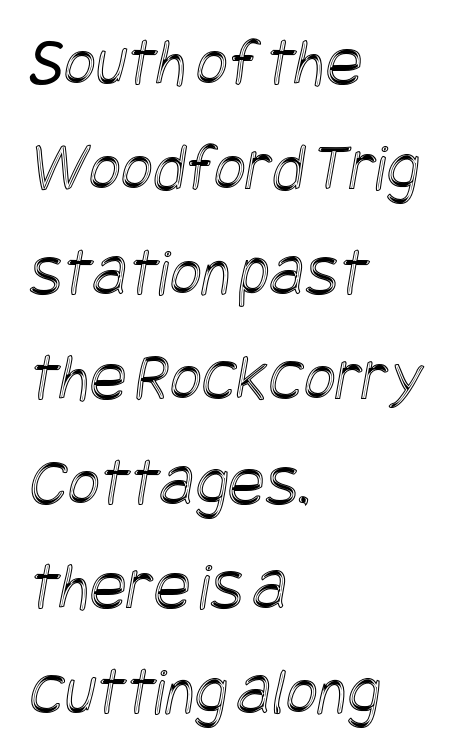
A student would call this left alignment; a typographer would say flush left, rag right. Honestly, there is no underline to notice here at all. The horizontal fit of the characters is conventional and even. Evenly set lines give the paragraph a standard silhouette.
